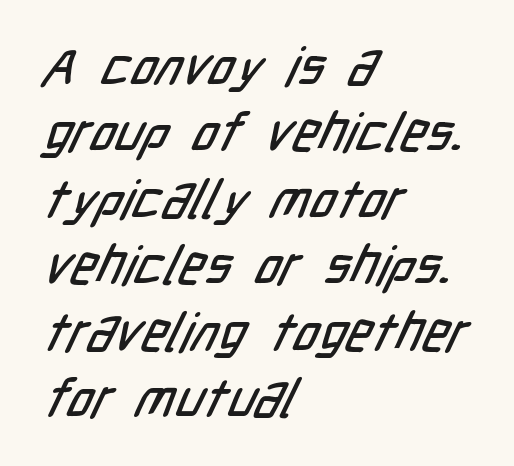
The image shows 54 px condensed sans-serif type; set left-aligned, line spacing 1.23x, normal letter spacing, not underlined; low stroke contrast and a medium x-height.
